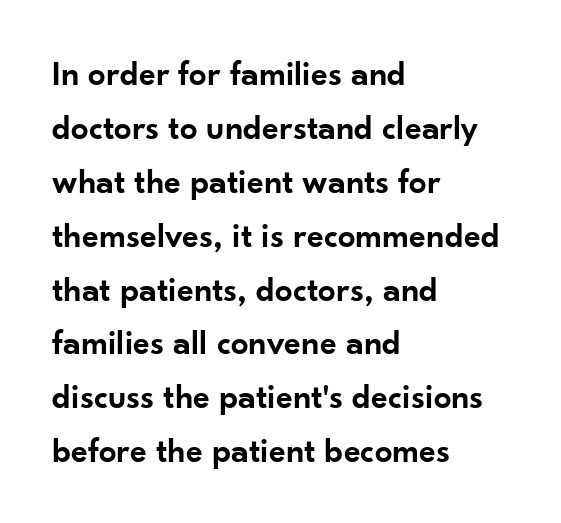
The image shows 35 px semibold sans-serif type, upright; set left-aligned, normal line spacing (1.54x), normal letter spacing, not underlined; low stroke contrast and a small x-height.
